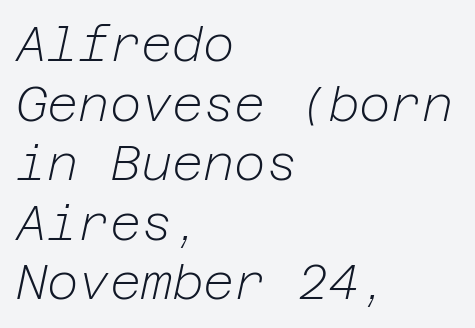
Q: Is the text bold? A: No.
Q: Is the text italic (slanted)? A: Yes, it leans right by about 12 degrees.
Q: Is the text underlined? A: No.
Q: How is the paragraph aligned? A: Left-aligned.
Q: Is the spacing between letters normal or unusually wide? A: Normal.
Q: Width (condensed, normal, or wide)? A: Normal.
Q: Stroke contrast? A: Low.
Q: x-height? A: Medium.
